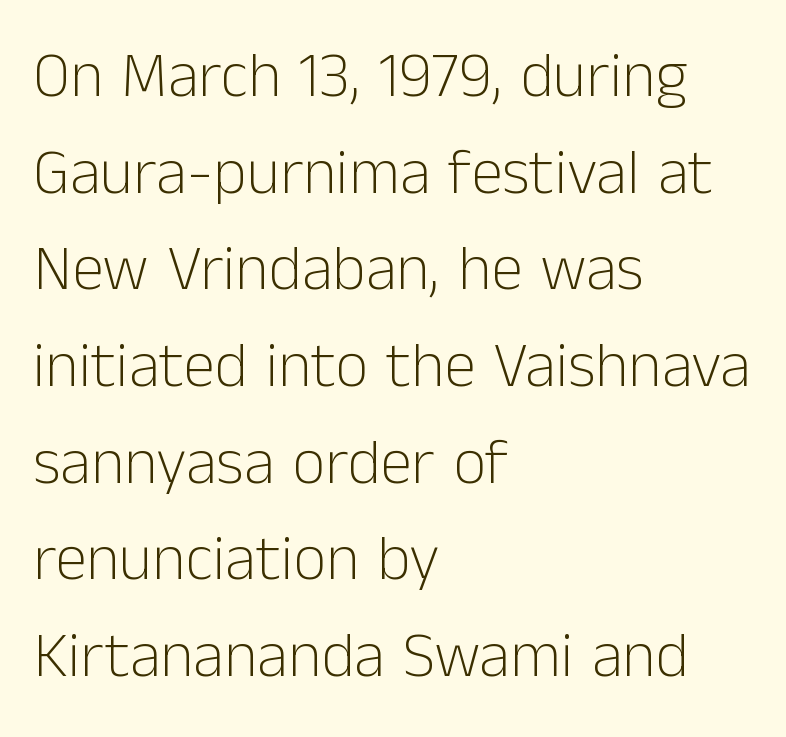
The image shows 64 px light sans-serif type, upright; set left-aligned, normal line spacing (1.51x), normal letter spacing, not underlined; low stroke contrast and a medium x-height.
